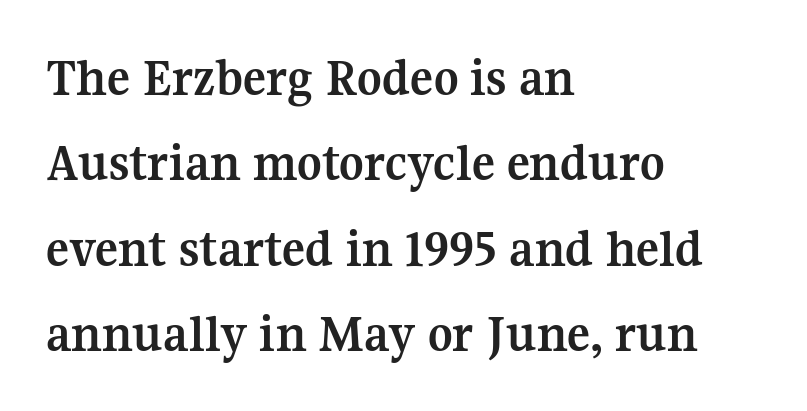
The image shows 54 px semibold serif type, upright; set left-aligned, normal line spacing (1.58x), normal letter spacing, not underlined; medium stroke contrast and a medium x-height.
